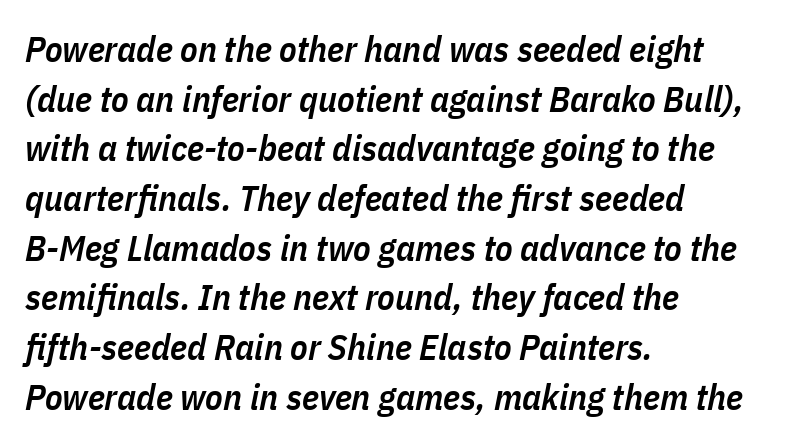
The image shows 36 px semibold, condensed type, italic (leaning right); set left-aligned, normal line spacing (1.38x), normal letter spacing, not underlined; low stroke contrast and a medium x-height.
